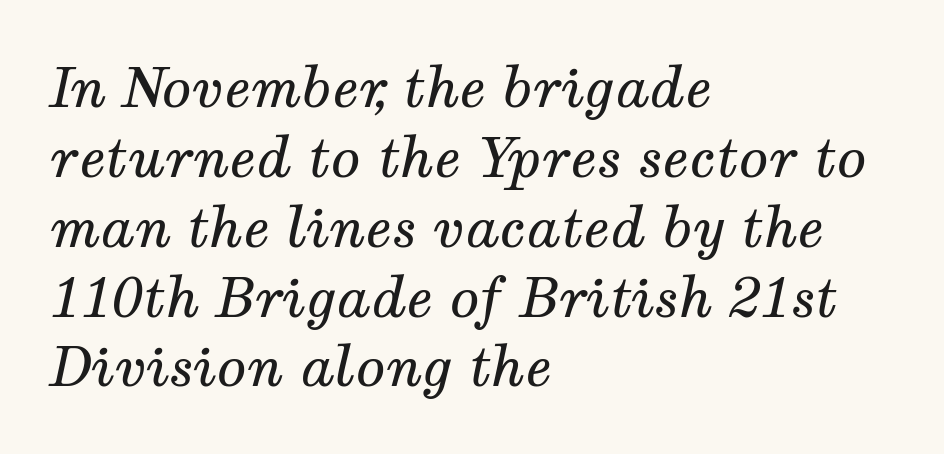
The image shows 55 px regular-weight serif type, italic (leaning right); set left-aligned, normal line spacing (1.27x), normal letter spacing, not underlined; medium stroke contrast and a medium x-height.
